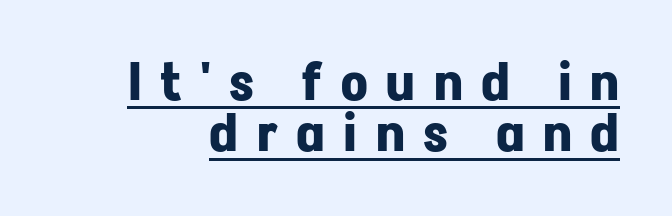
Q: Is the text bold? A: Yes.
Q: Is the text italic (slanted)? A: No, it is upright.
Q: Is the typeface a serif or a sans-serif typeface? A: Sans-serif.
Q: Is the text underlined? A: Yes.
Q: Is the spacing between letters normal or unusually wide? A: Unusually wide.
Q: Is the spacing between lines tight, normal or loose? A: Tight.
Q: Width (condensed, normal, or wide)? A: Normal.
Q: Stroke contrast? A: Low.
Q: x-height? A: Medium.
Q: Monospaced? A: No.
